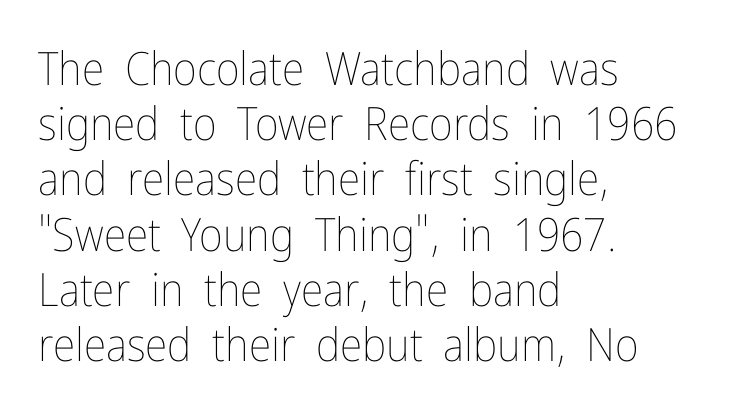
{"italic": "no", "bold": "no", "weight": "thin", "width": "condensed", "stroke_contrast": "low", "x_height": "medium", "monospaced": "no", "underline": "no", "align": "left", "line_spacing_ratio": 1.2, "letter_spacing": "normal", "letter_spacing_em": 0.0, "glyph_px": 46}
